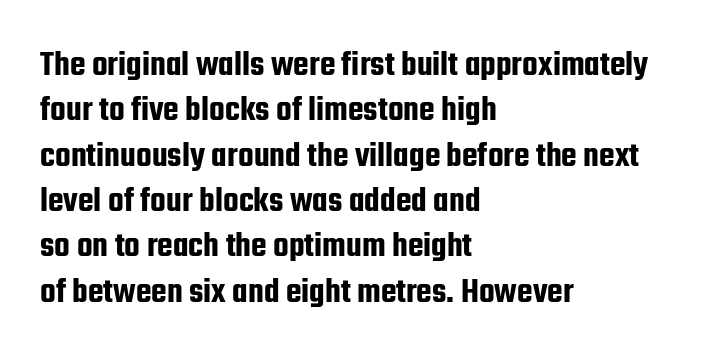
The image shows 36 px condensed sans-serif type, upright; set left-aligned, normal line spacing (1.26x), normal letter spacing, not underlined; low stroke contrast and a medium x-height.
